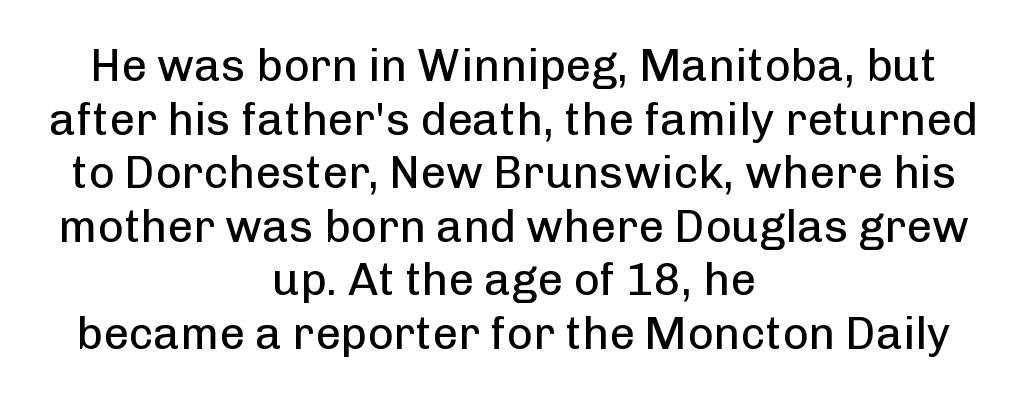
Weight: regular or lighter. The letters stand upright; this is a roman face. Each letter keeps its own natural width here, so spacing adapts to shape. In CSS terms this would be text-align: center.
